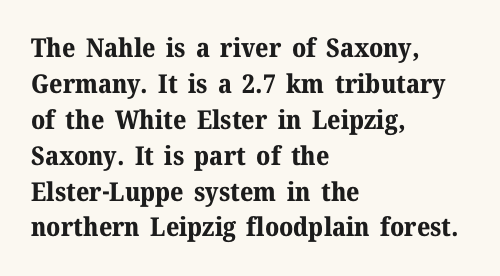
The image shows 26 px bold type, upright; set left-aligned, normal line spacing (1.38x), normal letter spacing, not underlined.
